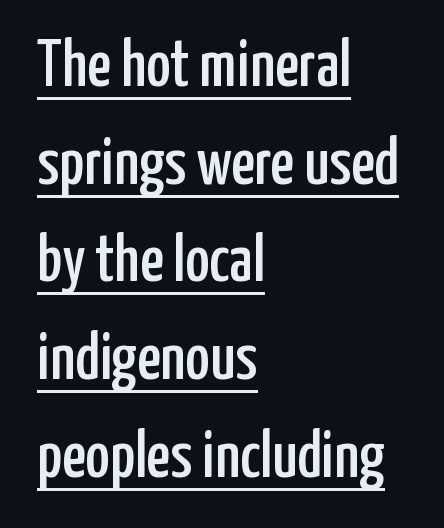
The image shows 66 px condensed sans-serif type, upright; set left-aligned, normal line spacing (1.48x), normal letter spacing, underlined; low stroke contrast and a medium x-height.
